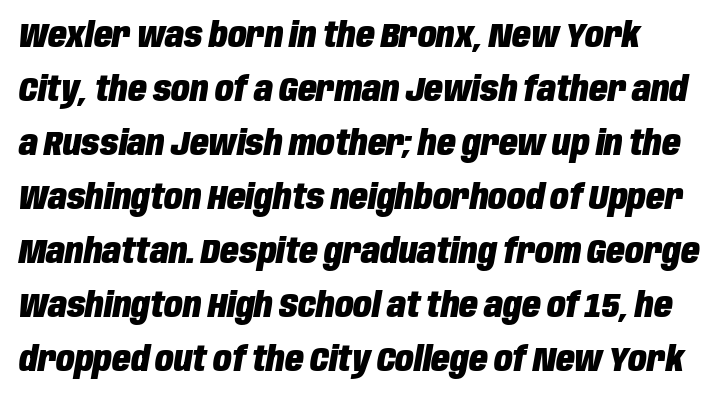
{"italic": "yes", "lean": "right", "slant_degrees": 10, "bold": "yes", "weight": "heavy", "width": "condensed", "stroke_contrast": "low", "x_height": "large", "monospaced": "no", "underline": "no", "line_spacing": "normal", "line_spacing_ratio": 1.59, "letter_spacing": "normal", "letter_spacing_em": 0.0, "glyph_px": 34}
